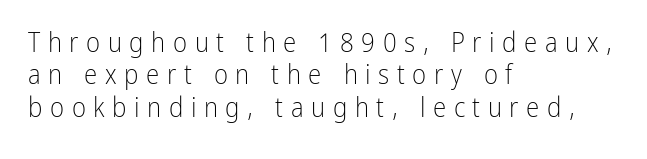
The image shows 27 px text type, upright; set left-aligned, line spacing 1.2x, unusually wide letter spacing (+0.28 em), not underlined.
